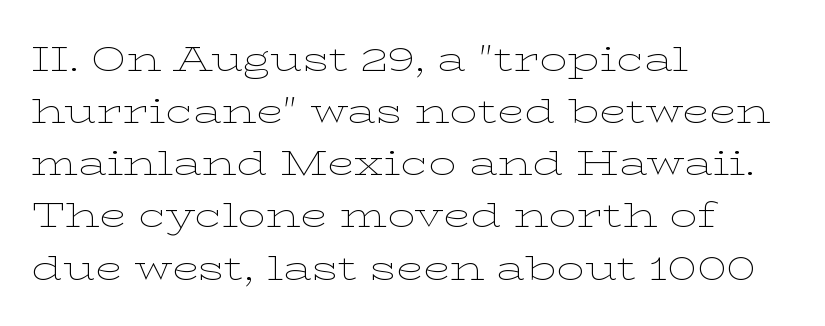
I'd call this a serif setting — the letters wear small feet. Character widths vary here, with narrow letters taking less room than wide ones. Left-aligned paragraph, ragged on the right. This is roman type, the default non-slanted kind. Inter-character spacing is left at the font's built-in metrics. The block of text has a typical density, with ordinary space between rows.
